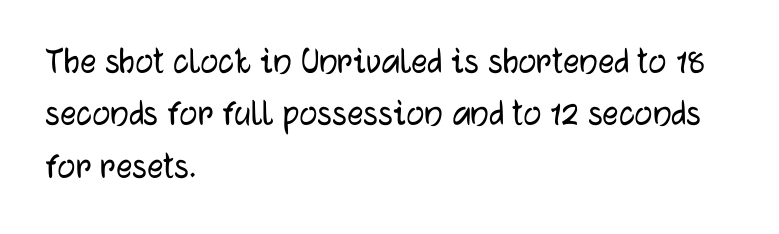
The image shows 40 px sans-serif type, upright; set left-aligned, normal line spacing (1.31x), normal letter spacing, not underlined; low stroke contrast and a medium x-height.
